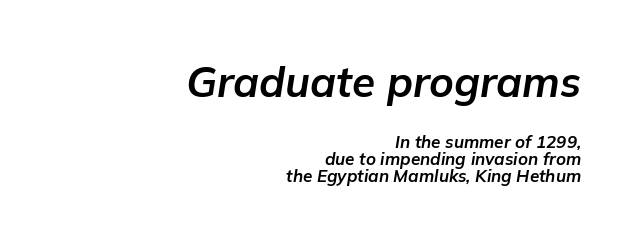
Q: Is the text bold? A: Yes.
Q: Is the text italic (slanted)? A: Yes, it leans right by about 9 degrees.
Q: Is the text underlined? A: No.
Q: How is the paragraph aligned? A: Right-aligned.
Q: Is the spacing between letters normal or unusually wide? A: Normal.
Q: Is the spacing between lines tight, normal or loose? A: Tight.
Q: Which block of text is set in a larger size, the first (top) or the second (bottom)? A: The first (top) one.
Q: Width (condensed, normal, or wide)? A: Normal.
Q: Stroke contrast? A: Low.
Q: x-height? A: Medium.
Q: Monospaced? A: No.
